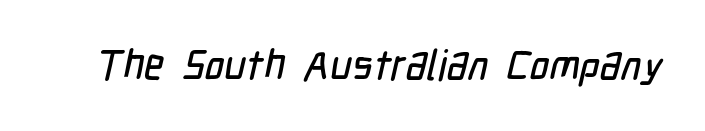
The image shows 42 px condensed sans-serif type; set normal letter spacing, not underlined; low stroke contrast and a medium x-height.
